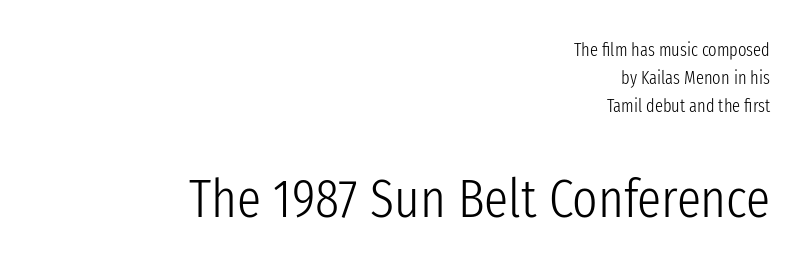
Unlike italic type, these characters show no tilt at all. Line ends are locked; line starts wander. The letters in the lower block stand taller than those in the block above. Tracking value appears to be zero — textbook default spacing. Proportional: the letters do not fall into vertical columns.
